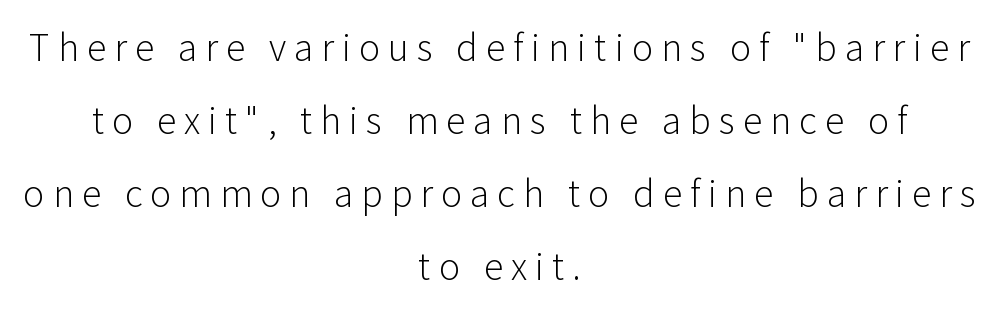
Q: Is the text bold? A: No.
Q: Is the text italic (slanted)? A: No, it is upright.
Q: Is the typeface a serif or a sans-serif typeface? A: Sans-serif.
Q: Is the text underlined? A: No.
Q: How is the paragraph aligned? A: Centered.
Q: Is the spacing between letters normal or unusually wide? A: Unusually wide.
Q: Is the spacing between lines tight, normal or loose? A: Loose.
Q: Width (condensed, normal, or wide)? A: Normal.
Q: Stroke contrast? A: Low.
Q: x-height? A: Medium.
Q: Monospaced? A: No.
